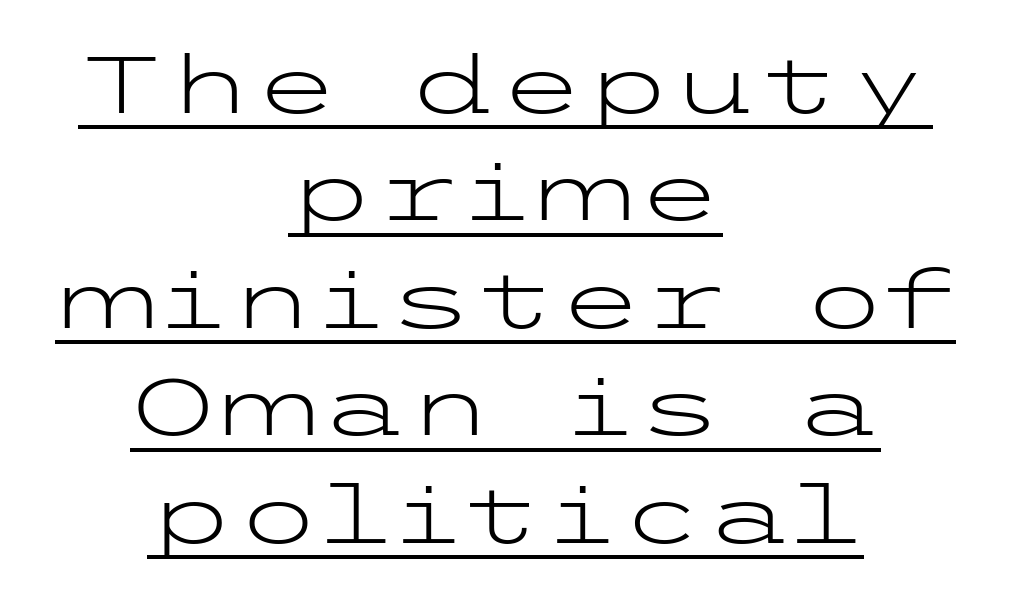
{"serif": "no", "italic": "no", "bold": "no", "weight": "light", "width": "wide", "stroke_contrast": "low", "x_height": "medium", "underline": "yes", "align": "center", "line_spacing": "normal", "line_spacing_ratio": 1.36, "letter_spacing": "normal", "letter_spacing_em": 0.0, "glyph_px": 79}
